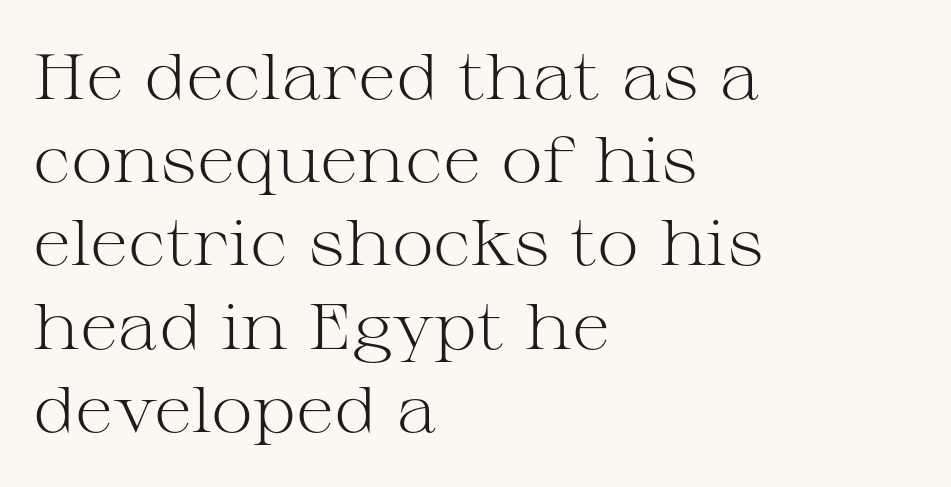
Q: Is the text bold? A: No.
Q: Is the text italic (slanted)? A: No, it is upright.
Q: Is the typeface a serif or a sans-serif typeface? A: Serif.
Q: Is the text underlined? A: No.
Q: How is the paragraph aligned? A: Left-aligned.
Q: Is the spacing between letters normal or unusually wide? A: Normal.
Q: Is the spacing between lines tight, normal or loose? A: Normal.
Q: Width (condensed, normal, or wide)? A: Wide.
Q: Stroke contrast? A: Medium.
Q: x-height? A: Medium.
Q: Monospaced? A: No.
